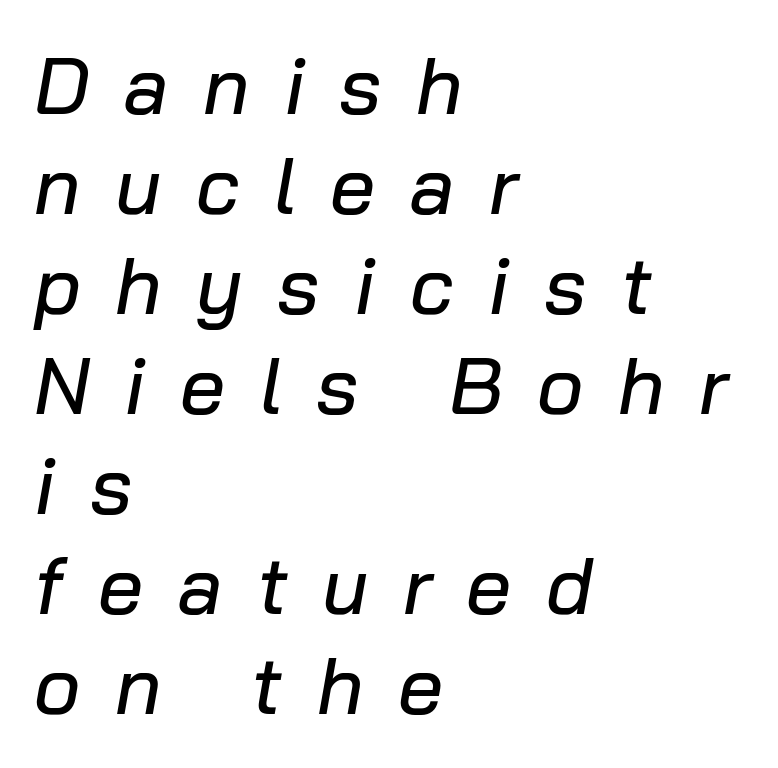
{"italic": "yes", "lean": "right", "slant_degrees": 10, "width": "normal", "stroke_contrast": "low", "x_height": "medium", "monospaced": "no", "underline": "no", "align": "left", "line_spacing": "normal", "line_spacing_ratio": 1.25, "letter_spacing": "wide", "letter_spacing_em": 0.43, "glyph_px": 80}
